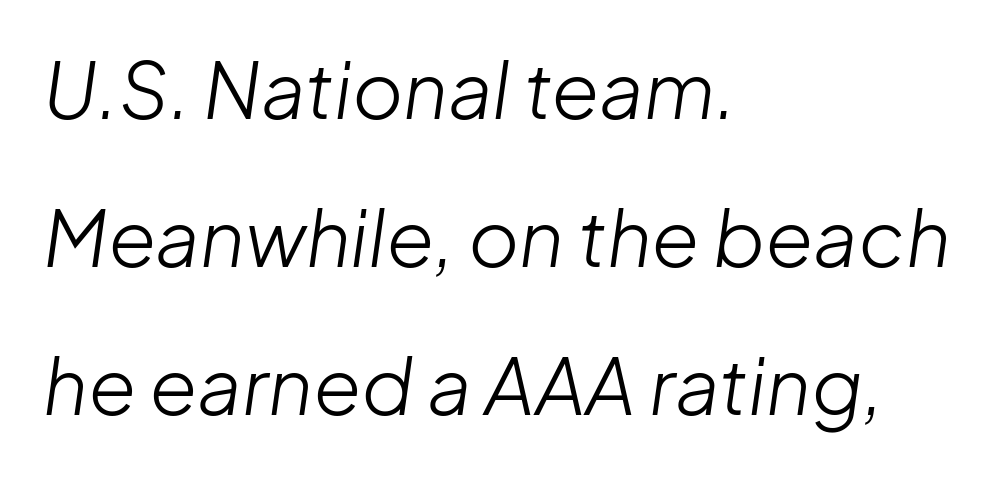
{"italic": "yes", "lean": "right", "slant_degrees": 8, "bold": "no", "weight": "light", "width": "normal", "stroke_contrast": "low", "x_height": "medium", "monospaced": "no", "underline": "no", "align": "left", "line_spacing": "loose", "line_spacing_ratio": 1.9, "letter_spacing": "normal", "letter_spacing_em": 0.0, "glyph_px": 78}
